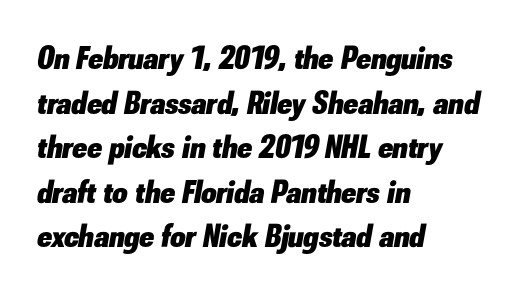
Q: Is the text bold? A: Yes.
Q: Is the text italic (slanted)? A: Yes, it leans right by about 10 degrees.
Q: Is the text underlined? A: No.
Q: How is the paragraph aligned? A: Left-aligned.
Q: Is the spacing between letters normal or unusually wide? A: Normal.
Q: Is the spacing between lines tight, normal or loose? A: Normal.
Q: Width (condensed, normal, or wide)? A: Normal.
Q: Stroke contrast? A: Low.
Q: x-height? A: Small.
Q: Monospaced? A: No.
